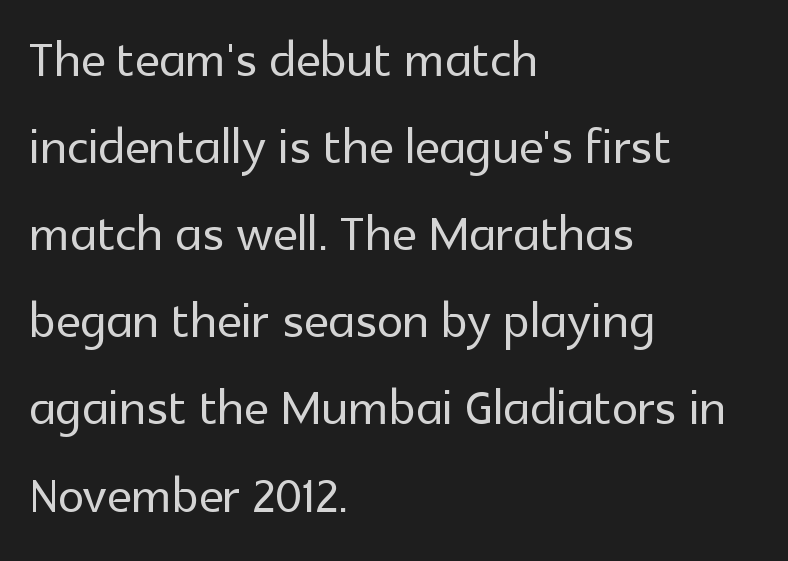
The image shows 66 px sans-serif type, upright; set left-aligned, normal line spacing (1.32x), normal letter spacing, not underlined; a medium x-height.
